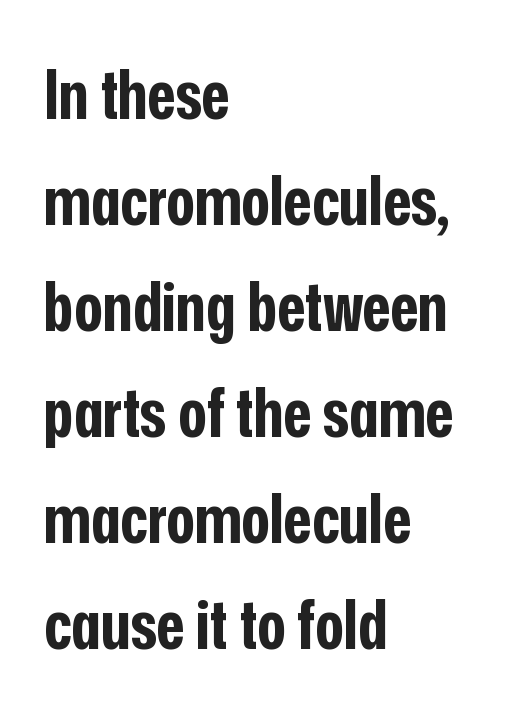
{"serif": "no", "italic": "no", "bold": "yes", "weight": "bold", "width": "condensed", "stroke_contrast": "low", "x_height": "medium", "monospaced": "no", "underline": "no", "align": "left", "line_spacing": "normal", "line_spacing_ratio": 1.56, "letter_spacing": "normal", "letter_spacing_em": 0.0, "glyph_px": 68}
